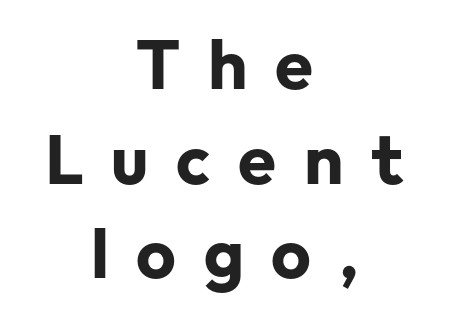
{"serif": "no", "italic": "no", "bold": "yes", "weight": "bold", "width": "normal", "stroke_contrast": "low", "x_height": "medium", "monospaced": "no", "underline": "no", "align": "center", "line_spacing": "normal", "line_spacing_ratio": 1.37, "letter_spacing": "wide", "letter_spacing_em": 0.4, "glyph_px": 69}
